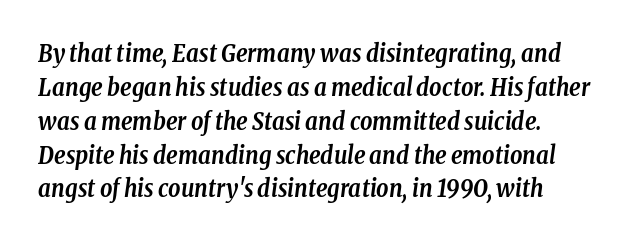
{"italic": "yes", "lean": "right", "slant_degrees": 8, "bold": "yes", "underline": "no", "line_spacing": "normal", "line_spacing_ratio": 1.41, "letter_spacing": "normal", "letter_spacing_em": 0.0, "glyph_px": 24}
